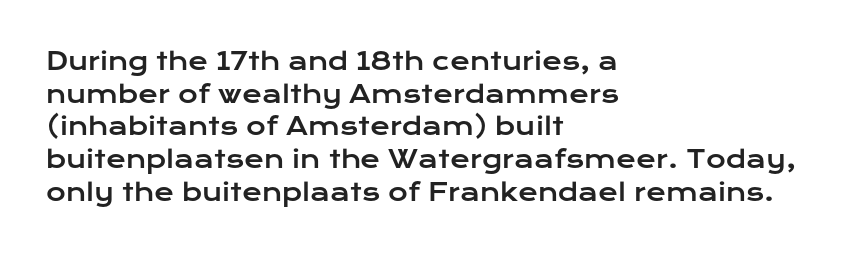
Q: Is the text italic (slanted)? A: No, it is upright.
Q: Is the text underlined? A: No.
Q: How is the paragraph aligned? A: Left-aligned.
Q: Is the spacing between letters normal or unusually wide? A: Normal.
Q: Is the spacing between lines tight, normal or loose? A: Normal.
